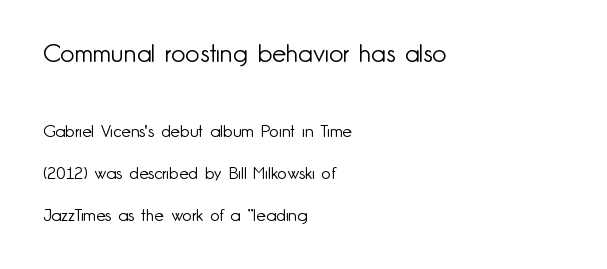
Each line starts at the same left margin while the right side varies. This rendering leaves character spacing at its baseline value. The glyphs are unaccompanied by any horizontal stroke below them. Is there any slant? The stems are plumb.
